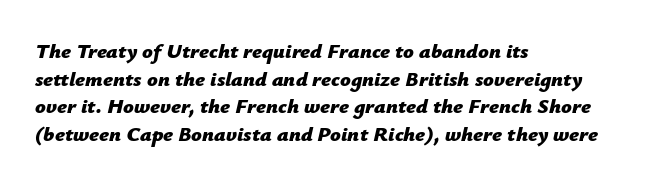
In terms of posture, this sample is oblique. Stroke thickness is high; the sample reads as a true bold. Typeset ragged right — the left edge is the straight one. How are the letters spaced? Ordinarily, with no added tracking. Clear beneath every line of the passage. Leading: standard.
